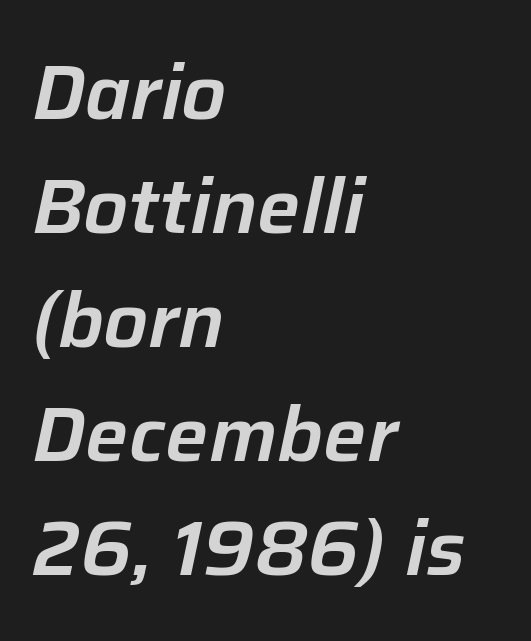
The image shows 76 px text type, italic (leaning right); set left-aligned, normal line spacing (1.5x), normal letter spacing, not underlined; low stroke contrast and a medium x-height.
